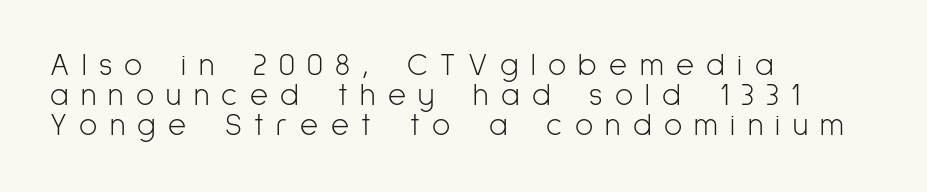
{"serif": "no", "italic": "no", "bold": "no", "weight": "light", "width": "condensed", "stroke_contrast": "low", "x_height": "medium", "monospaced": "no", "underline": "no", "align": "left", "line_spacing": "tight", "line_spacing_ratio": 0.96, "letter_spacing": "wide", "letter_spacing_em": 0.4, "glyph_px": 31}
